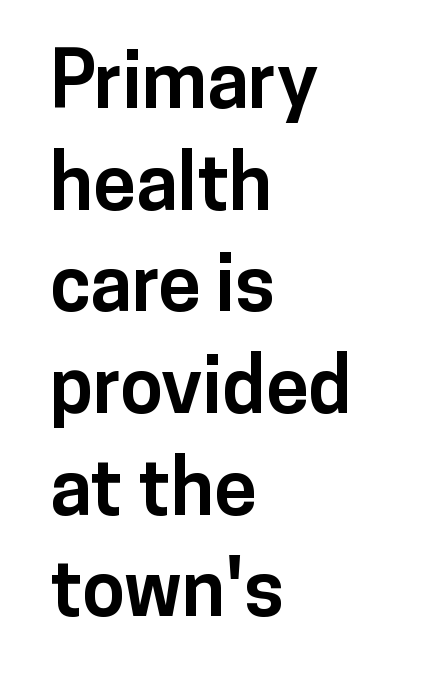
These lines stack with their left ends in a neat column. Quick note: not italic, upright. The rendering shows plain stroke endings on the letterforms — a sans-serif design. The rendering uses natural spacing where letterforms have individual widths. If you measured baseline to baseline, you'd find a middling distance.
